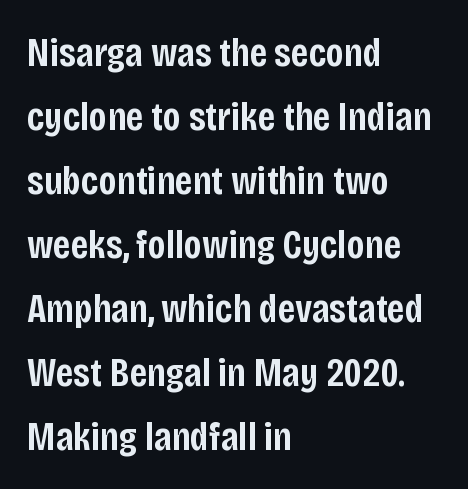
The image shows 41 px semibold, condensed sans-serif type, upright; set left-aligned, normal line spacing (1.56x), normal letter spacing, not underlined; low stroke contrast and a large x-height.
